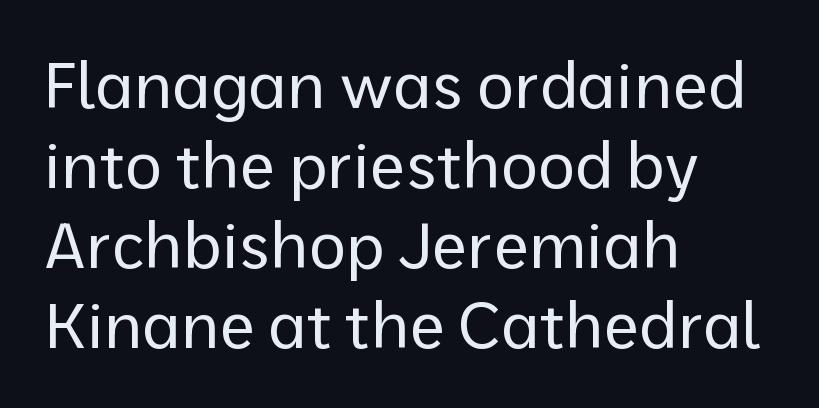
The image shows 64 px regular-weight sans-serif type, upright; set left-aligned, normal line spacing (1.25x), normal letter spacing, not underlined; low stroke contrast and a medium x-height.
